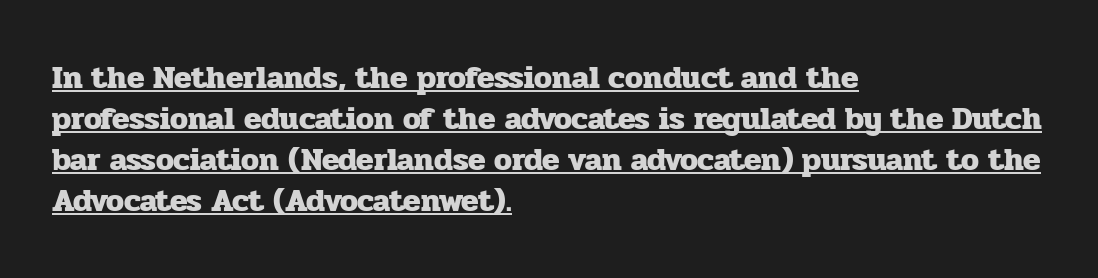
Q: Is the text bold? A: Yes.
Q: Is the text italic (slanted)? A: No, it is upright.
Q: Is the typeface a serif or a sans-serif typeface? A: Serif.
Q: Is the text underlined? A: Yes.
Q: How is the paragraph aligned? A: Left-aligned.
Q: Is the spacing between letters normal or unusually wide? A: Normal.
Q: Is the spacing between lines tight, normal or loose? A: Normal.
Q: Width (condensed, normal, or wide)? A: Normal.
Q: Stroke contrast? A: Low.
Q: x-height? A: Medium.
Q: Monospaced? A: No.
